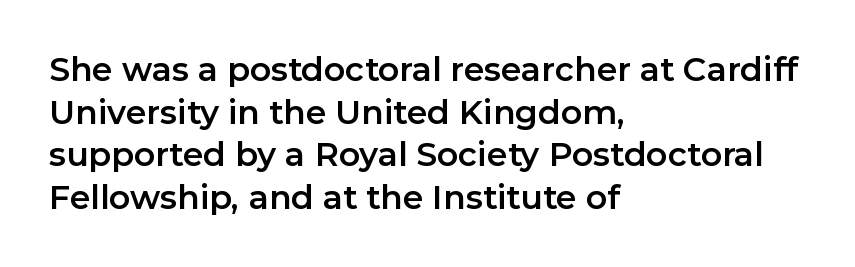
Q: Is the text italic (slanted)? A: No, it is upright.
Q: Is the typeface a serif or a sans-serif typeface? A: Sans-serif.
Q: Is the text underlined? A: No.
Q: How is the paragraph aligned? A: Left-aligned.
Q: Is the spacing between letters normal or unusually wide? A: Normal.
Q: Is the spacing between lines tight, normal or loose? A: Normal.
Q: Width (condensed, normal, or wide)? A: Normal.
Q: Stroke contrast? A: Low.
Q: x-height? A: Medium.
Q: Monospaced? A: No.
